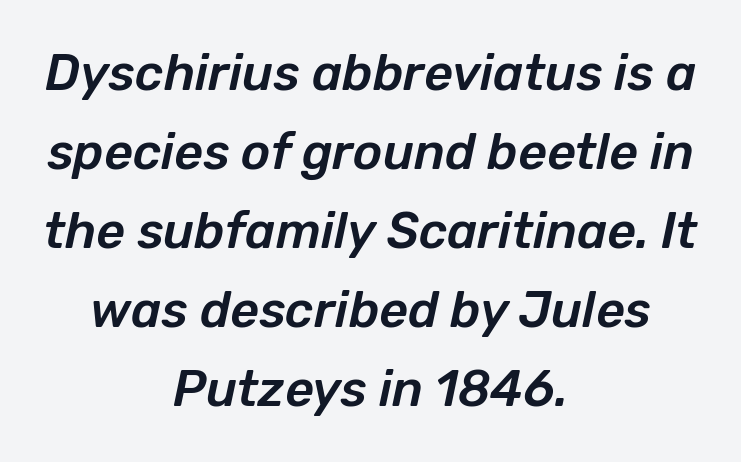
Characters are canted at an angle relative to the baseline's perpendicular. The designer left line spacing at the default. The face used here is proportionally spaced, like ordinary book or web type. Line starts and ends both wander, symmetrically. Bare-footed words on every line.
